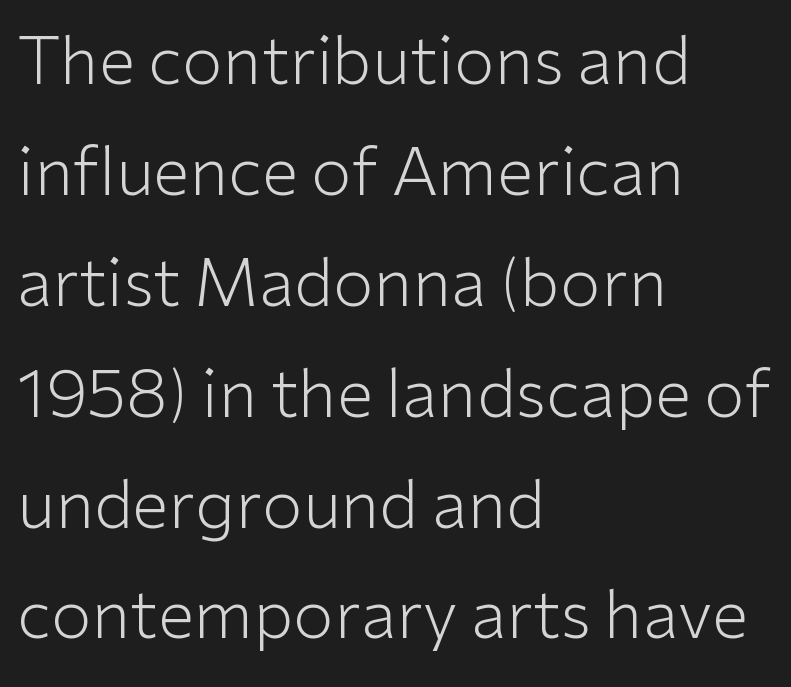
Q: Is the text bold? A: No.
Q: Is the text italic (slanted)? A: No, it is upright.
Q: Is the typeface a serif or a sans-serif typeface? A: Sans-serif.
Q: Is the text underlined? A: No.
Q: How is the paragraph aligned? A: Left-aligned.
Q: Is the spacing between letters normal or unusually wide? A: Normal.
Q: Is the spacing between lines tight, normal or loose? A: Normal.
Q: Width (condensed, normal, or wide)? A: Normal.
Q: Stroke contrast? A: Low.
Q: x-height? A: Medium.
Q: Monospaced? A: No.
